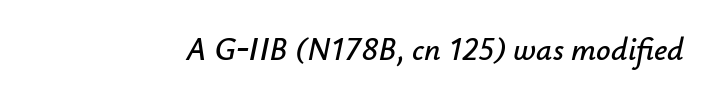
Q: Is the text italic (slanted)? A: Yes, it leans right by about 12 degrees.
Q: Is the text underlined? A: No.
Q: Is the spacing between letters normal or unusually wide? A: Normal.
Q: Width (condensed, normal, or wide)? A: Normal.
Q: Stroke contrast? A: Low.
Q: x-height? A: Small.
Q: Monospaced? A: No.
